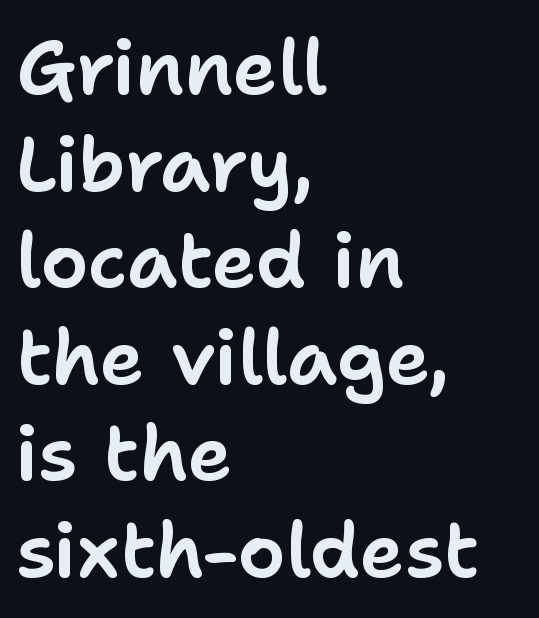
Rendered with straight, roman letterforms. The string is rendered with underlining switched off. Visually the block forms a straight wall on the left and a jagged coastline on the right. What's the leading like? Ordinary, nothing unusual. Is this a sans? Yes — the strokes have no serifs.
